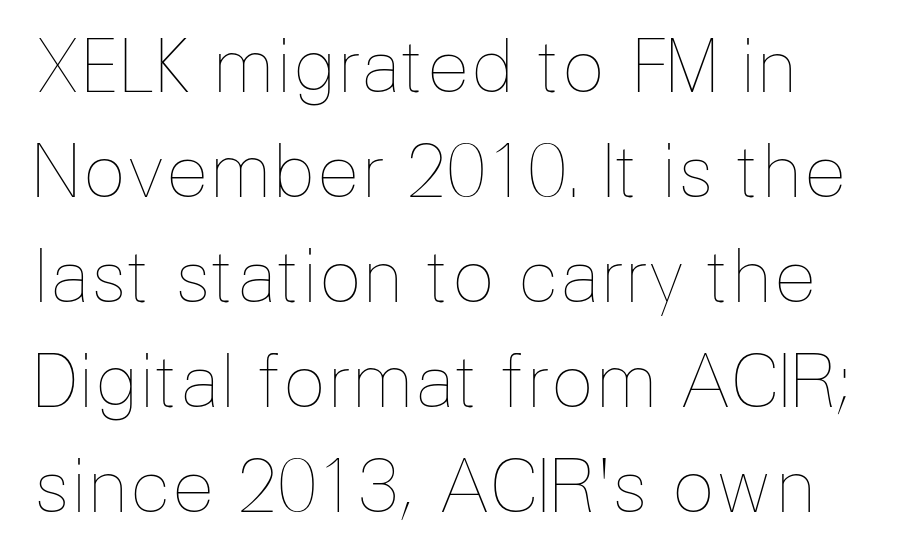
{"italic": "no", "bold": "no", "weight": "thin", "width": "normal", "stroke_contrast": "low", "x_height": "medium", "monospaced": "no", "underline": "no", "line_spacing": "normal", "line_spacing_ratio": 1.46, "letter_spacing": "normal", "letter_spacing_em": 0.0, "glyph_px": 72}
